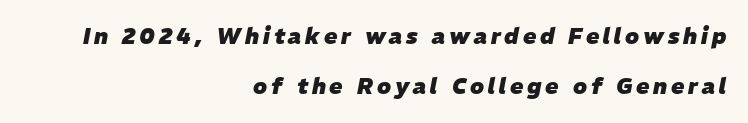
How would I describe the line gaps? Wide and relaxed. Quick note: italic. Visually the block forms a straight wall on the right and a jagged coastline on the left. The rendering uses a bold face; every stroke is thick and dark. Descenders are the only things crossing below the line.
